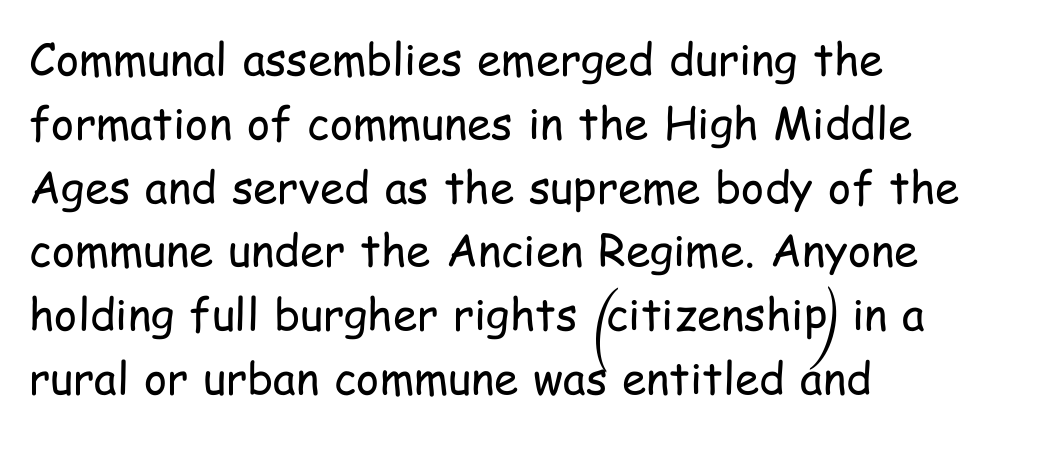
The line texture is even and compact thanks to regular tracking. The typesetter chose a ragged-right arrangement here. Are there feet on the stems? There aren't — it's a sans. Letters have the restrained weight of plain body copy at most.
